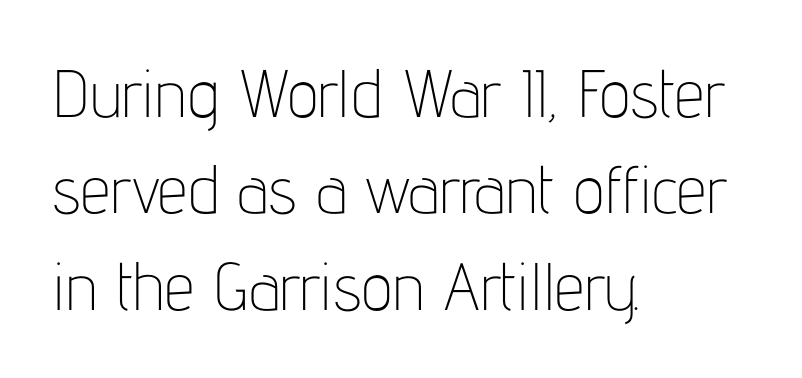
Q: Is the text bold? A: No.
Q: Is the text italic (slanted)? A: No, it is upright.
Q: Is the typeface a serif or a sans-serif typeface? A: Sans-serif.
Q: Is the text underlined? A: No.
Q: How is the paragraph aligned? A: Left-aligned.
Q: Is the spacing between letters normal or unusually wide? A: Normal.
Q: Is the spacing between lines tight, normal or loose? A: Normal.
Q: Width (condensed, normal, or wide)? A: Condensed.
Q: Stroke contrast? A: Low.
Q: x-height? A: Medium.
Q: Monospaced? A: No.
